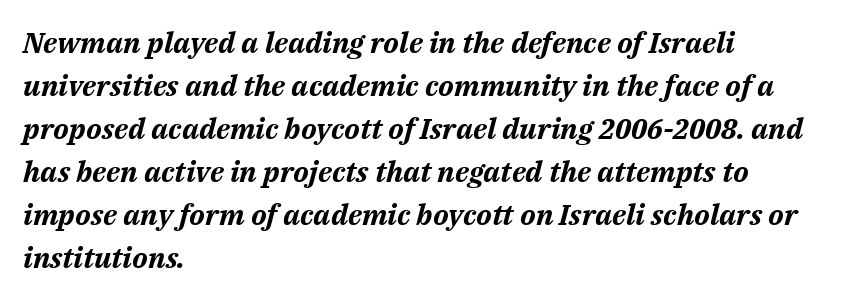
Q: Is the text bold? A: Yes.
Q: Is the text italic (slanted)? A: Yes, it leans right by about 14 degrees.
Q: Is the text underlined? A: No.
Q: How is the paragraph aligned? A: Left-aligned.
Q: Is the spacing between letters normal or unusually wide? A: Normal.
Q: Is the spacing between lines tight, normal or loose? A: Normal.
Q: Width (condensed, normal, or wide)? A: Normal.
Q: Stroke contrast? A: Medium.
Q: x-height? A: Medium.
Q: Monospaced? A: No.
